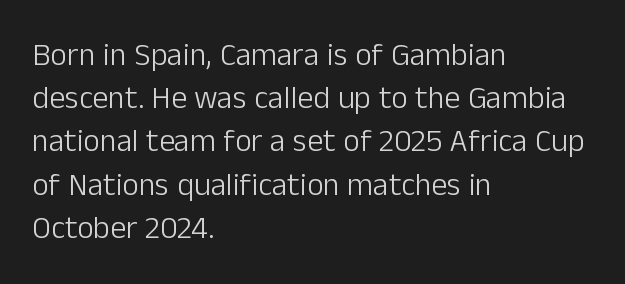
Ink coverage per letter is moderate at most. This sample uses a sans-serif face. This is the regular roman posture of the typeface. Just letters on the line, the space beneath them empty. Quick note: interline space is typical.
